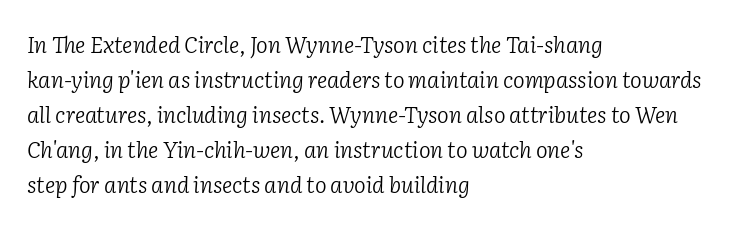
{"italic": "yes", "lean": "right", "slant_degrees": 2, "bold": "no", "underline": "no", "align": "left", "line_spacing": "normal", "line_spacing_ratio": 1.59, "letter_spacing": "normal", "letter_spacing_em": 0.0, "glyph_px": 22}
